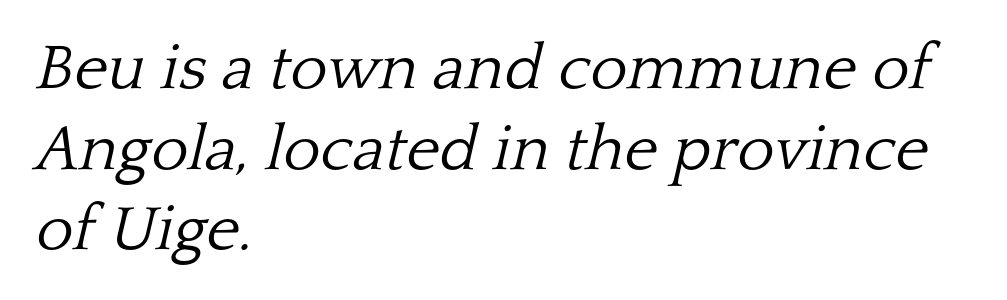
Q: Is the text bold? A: No.
Q: Is the text italic (slanted)? A: Yes, it leans right by about 13 degrees.
Q: Is the typeface a serif or a sans-serif typeface? A: Serif.
Q: Is the text underlined? A: No.
Q: How is the paragraph aligned? A: Left-aligned.
Q: Is the spacing between letters normal or unusually wide? A: Normal.
Q: Is the spacing between lines tight, normal or loose? A: Normal.
Q: Width (condensed, normal, or wide)? A: Normal.
Q: Stroke contrast? A: Low.
Q: x-height? A: Medium.
Q: Monospaced? A: No.
